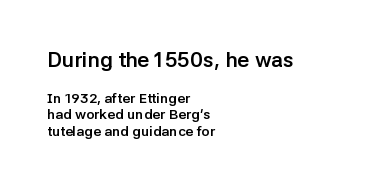
Q: Is the text bold? A: Yes.
Q: Is the text italic (slanted)? A: No, it is upright.
Q: Is the text underlined? A: No.
Q: How is the paragraph aligned? A: Left-aligned.
Q: Is the spacing between letters normal or unusually wide? A: Normal.
Q: Which block of text is set in a larger size, the first (top) or the second (bottom)? A: The first (top) one.
